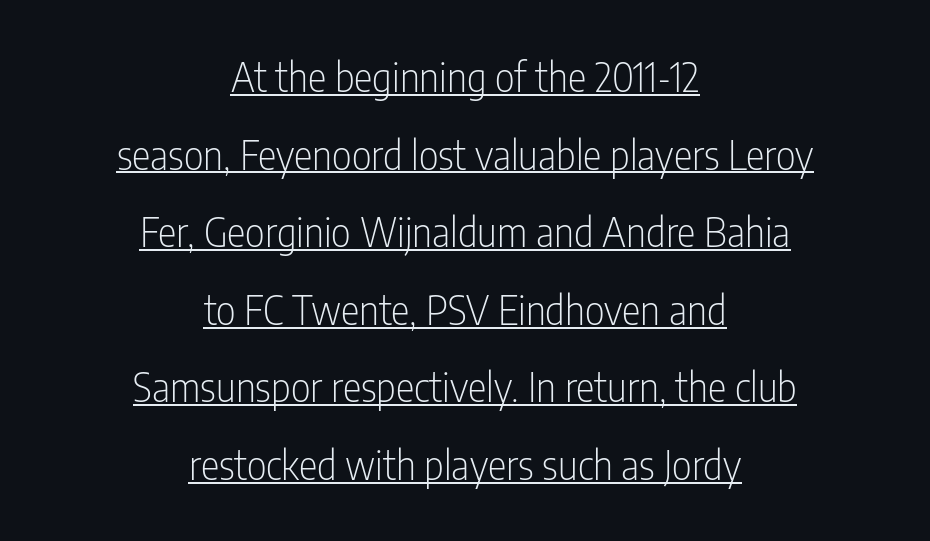
Q: Is the text bold? A: No.
Q: Is the text italic (slanted)? A: No, it is upright.
Q: Is the typeface a serif or a sans-serif typeface? A: Sans-serif.
Q: Is the text underlined? A: Yes.
Q: How is the paragraph aligned? A: Centered.
Q: Is the spacing between letters normal or unusually wide? A: Normal.
Q: Is the spacing between lines tight, normal or loose? A: Loose.
Q: Width (condensed, normal, or wide)? A: Condensed.
Q: Stroke contrast? A: Low.
Q: x-height? A: Medium.
Q: Monospaced? A: No.
